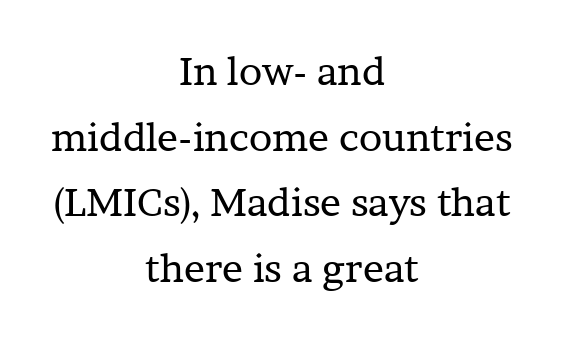
The image shows 39 px regular-weight serif type, upright; set centered, normal line spacing (1.68x), normal letter spacing, not underlined; low stroke contrast and a medium x-height.
